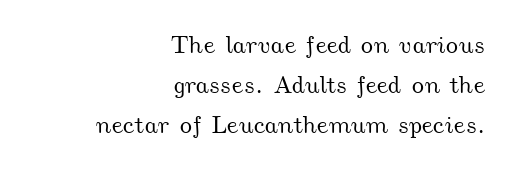
{"underline": "no", "align": "right", "line_spacing": "normal", "line_spacing_ratio": 1.61, "letter_spacing": "normal", "letter_spacing_em": 0.0, "glyph_px": 25}
